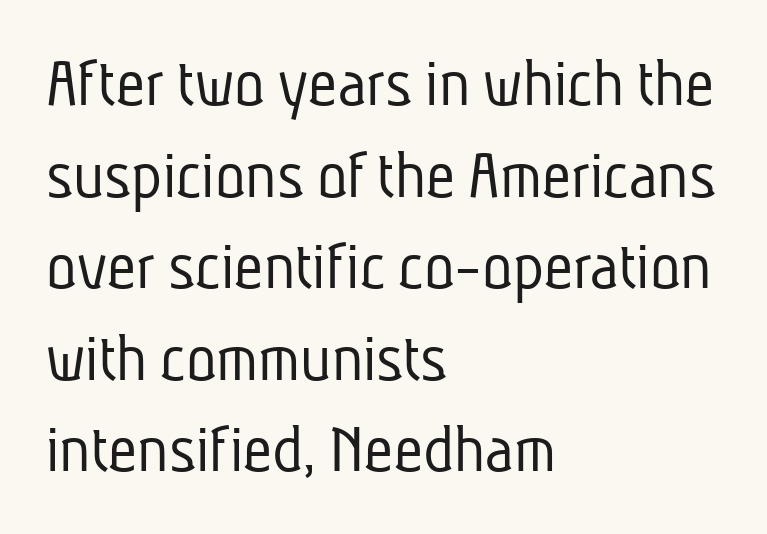
This block has exactly the height ordinary leading produces. Honestly, there is no underline to notice here at all. The characters are drawn with everyday or finer stroke widths. Compared with a centered layout, this one pins lines to the left instead.
